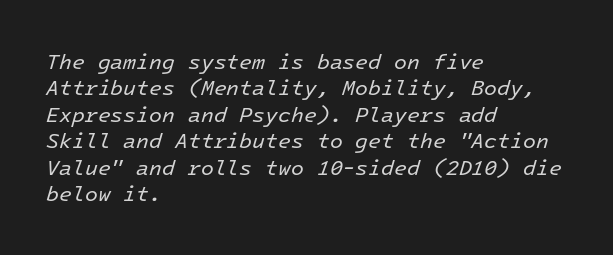
{"italic": "yes", "lean": "right", "slant_degrees": 16, "bold": "no", "underline": "no", "align": "left", "line_spacing": "normal", "line_spacing_ratio": 1.26, "letter_spacing": "normal", "letter_spacing_em": 0.0, "glyph_px": 21}
